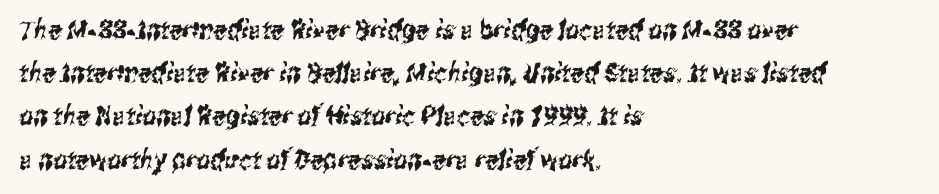
Honestly, the row spacing looks completely unremarkable. Typeset ragged right — the left edge is the straight one. The type is set solid horizontally, with unmodified tracking. Words float on clear page, feet unadorned.
